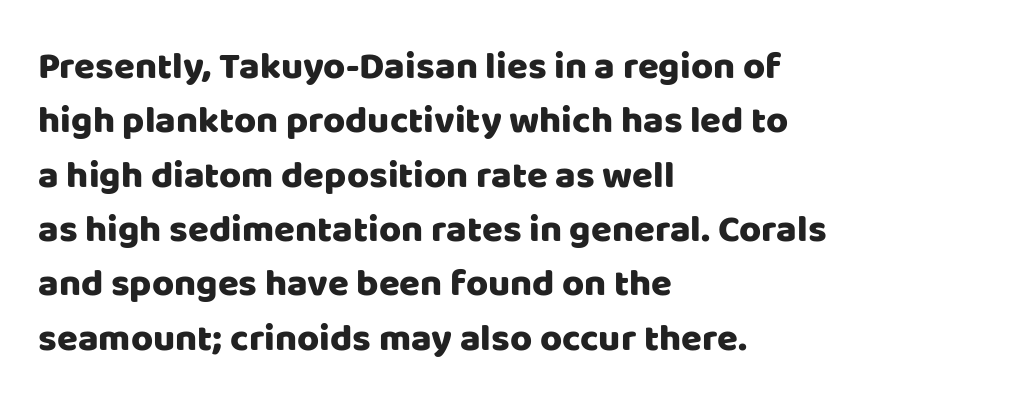
The text was rendered using a sans face with plain stroke endings. The rows are spaced the way most documents space them. Words float on clear page, feet unadorned. A classic flush-left, rag-right setting is used for this passage.
